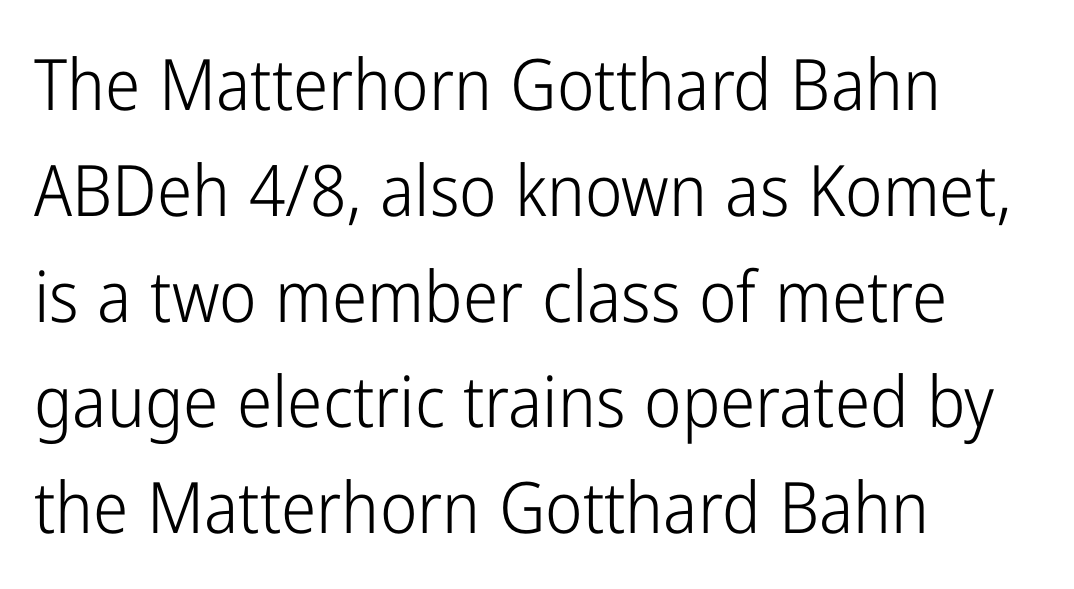
Q: Is the text bold? A: No.
Q: Is the text italic (slanted)? A: No, it is upright.
Q: Is the typeface a serif or a sans-serif typeface? A: Sans-serif.
Q: Is the text underlined? A: No.
Q: How is the paragraph aligned? A: Left-aligned.
Q: Is the spacing between letters normal or unusually wide? A: Normal.
Q: Is the spacing between lines tight, normal or loose? A: Normal.
Q: Width (condensed, normal, or wide)? A: Condensed.
Q: Stroke contrast? A: Low.
Q: x-height? A: Medium.
Q: Monospaced? A: No.
